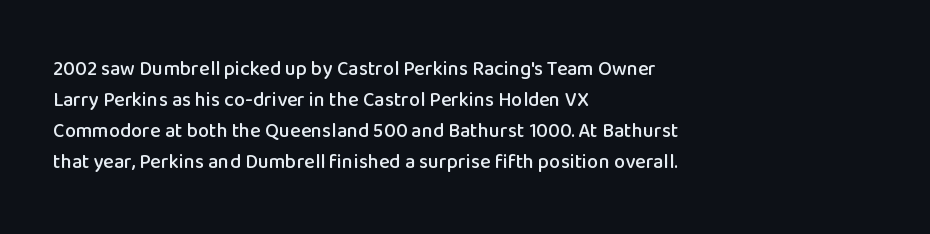
{"italic": "no", "underline": "no", "align": "left", "line_spacing": "normal", "line_spacing_ratio": 1.55, "letter_spacing": "normal", "letter_spacing_em": 0.0, "glyph_px": 20}
